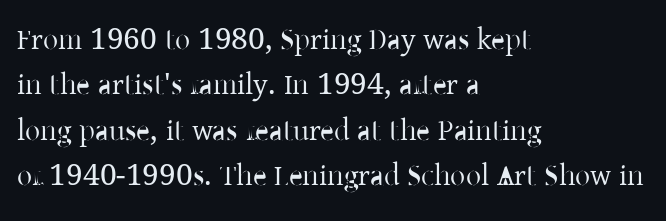
{"serif": "yes", "italic": "no", "bold": "no", "weight": "regular", "width": "normal", "stroke_contrast": "low", "x_height": "medium", "monospaced": "no", "underline": "no", "align": "left", "line_spacing": "normal", "line_spacing_ratio": 1.51, "letter_spacing": "normal", "letter_spacing_em": 0.0, "glyph_px": 30}
